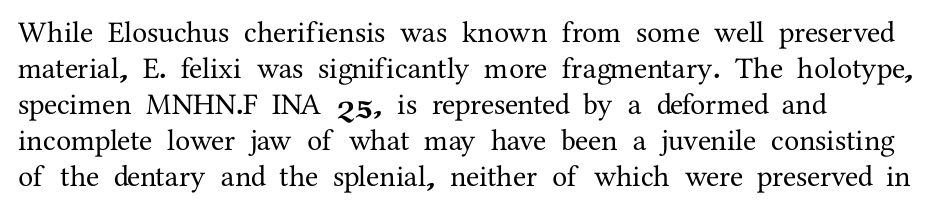
The tracking reads as untouched default to a designer's eye. Line starts are locked; line ends wander. Nobody drew a line under any word here. To sum up the face: it has serifs. The letters advance in unequal steps, a hallmark of proportional type.
